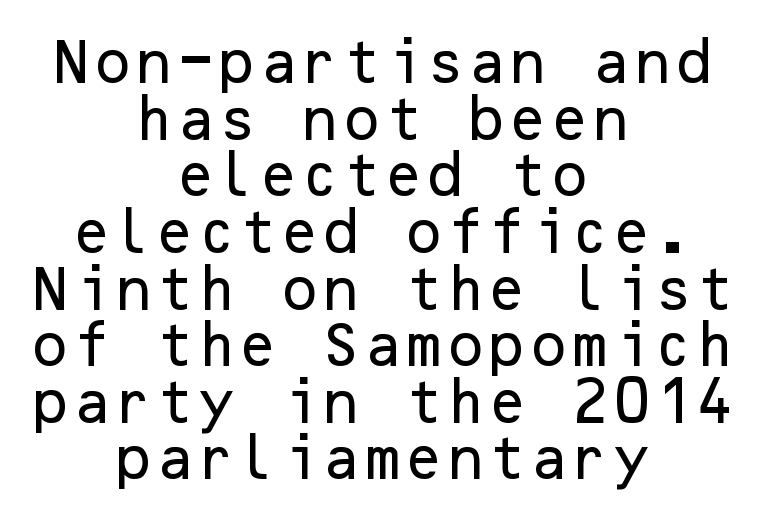
Q: Is the text italic (slanted)? A: No, it is upright.
Q: Is the typeface a serif or a sans-serif typeface? A: Sans-serif.
Q: Is the text underlined? A: No.
Q: How is the paragraph aligned? A: Centered.
Q: Is the spacing between letters normal or unusually wide? A: Normal.
Q: Width (condensed, normal, or wide)? A: Normal.
Q: Stroke contrast? A: Low.
Q: x-height? A: Medium.
